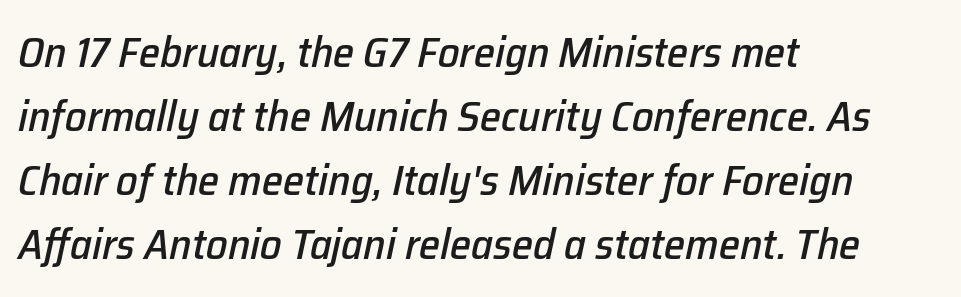
{"italic": "yes", "lean": "right", "slant_degrees": 12, "width": "normal", "stroke_contrast": "low", "x_height": "medium", "monospaced": "no", "underline": "no", "align": "left", "line_spacing": "normal", "line_spacing_ratio": 1.49, "letter_spacing": "normal", "letter_spacing_em": 0.0, "glyph_px": 43}
